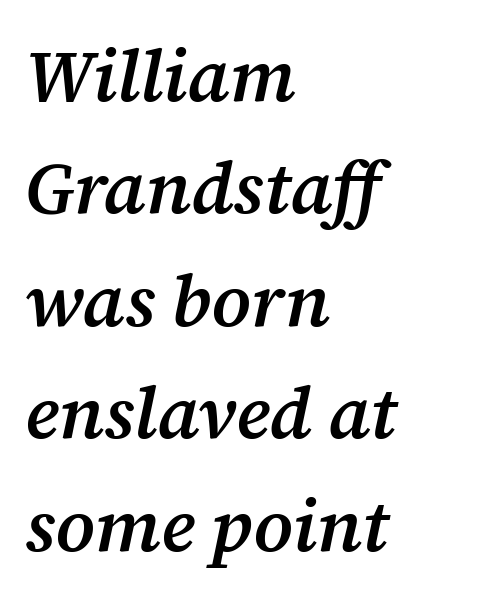
The image shows 73 px semibold serif type, italic (leaning right); set left-aligned, normal line spacing (1.54x), normal letter spacing, not underlined; medium stroke contrast and a medium x-height.
